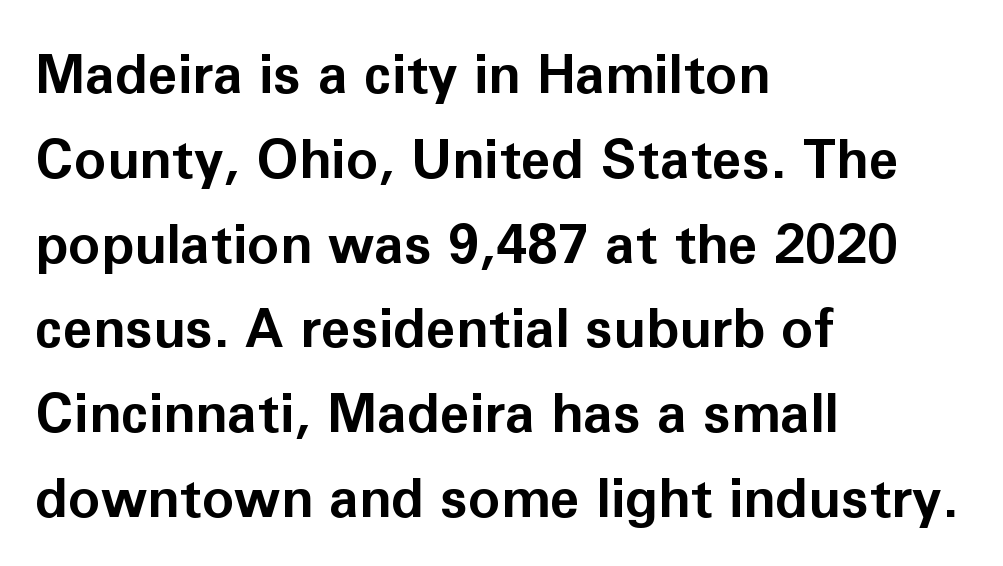
Q: Is the text bold? A: Yes.
Q: Is the text italic (slanted)? A: No, it is upright.
Q: Is the typeface a serif or a sans-serif typeface? A: Sans-serif.
Q: Is the text underlined? A: No.
Q: How is the paragraph aligned? A: Left-aligned.
Q: Is the spacing between letters normal or unusually wide? A: Normal.
Q: Is the spacing between lines tight, normal or loose? A: Normal.
Q: Width (condensed, normal, or wide)? A: Normal.
Q: Stroke contrast? A: Low.
Q: x-height? A: Medium.
Q: Monospaced? A: No.
